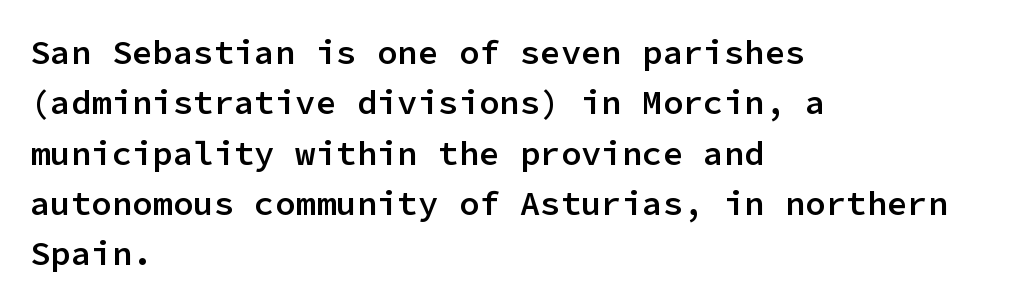
{"serif": "no", "italic": "no", "bold": "semi", "weight": "semibold", "width": "normal", "stroke_contrast": "low", "x_height": "medium", "monospaced": "yes", "underline": "no", "align": "left", "line_spacing": "normal", "line_spacing_ratio": 1.48, "letter_spacing": "normal", "letter_spacing_em": 0.0, "glyph_px": 34}
